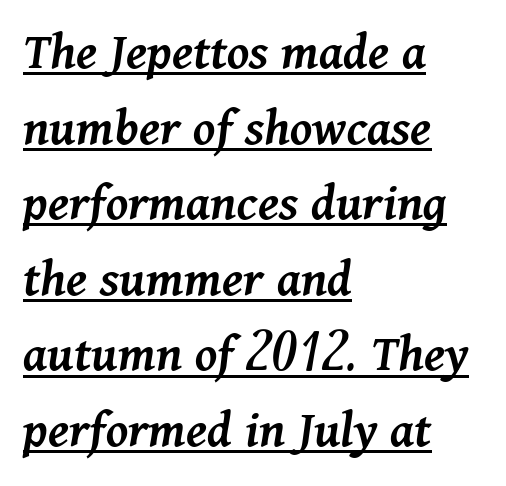
If you drew a line through each stem, it would be angled. Decoration check: the copy is underlined. Set as a demibold, roughly 600 on the weight scale. Note the varied advance widths — an 'i' is clearly narrower than an 'm'. The paragraph shown leans on its left margin.
